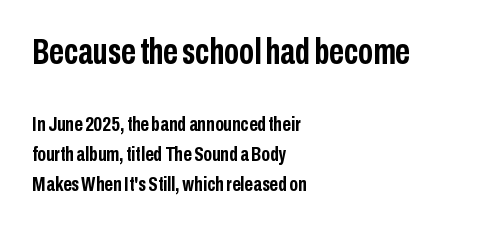
The initial chunk of copy outweighs the following chunk in type size. Italic: no, the glyphs are upright roman. A sans-serif font was chosen for this passage. Leading matches the norm, producing a regular column.
